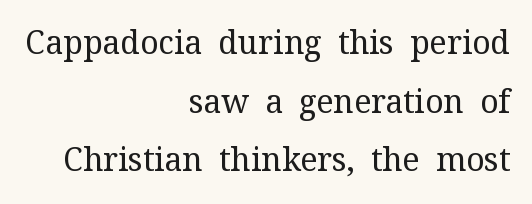
Character widths vary here, with narrow letters taking less room than wide ones. The axis of the letterforms is exactly vertical. A bare baseline throughout the passage. Ink coverage per letter is moderate at most. The line texture is even and compact thanks to regular tracking.
